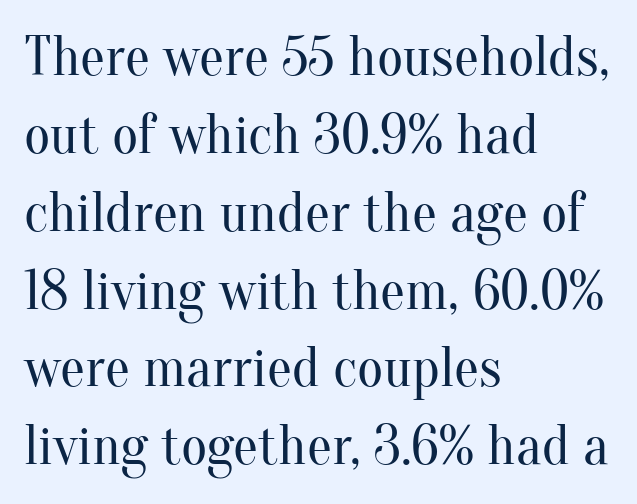
Q: Is the text bold? A: No.
Q: Is the text italic (slanted)? A: No, it is upright.
Q: Is the typeface a serif or a sans-serif typeface? A: Serif.
Q: Is the text underlined? A: No.
Q: How is the paragraph aligned? A: Left-aligned.
Q: Is the spacing between letters normal or unusually wide? A: Normal.
Q: Is the spacing between lines tight, normal or loose? A: Normal.
Q: Width (condensed, normal, or wide)? A: Normal.
Q: Stroke contrast? A: Medium.
Q: x-height? A: Small.
Q: Monospaced? A: No.
